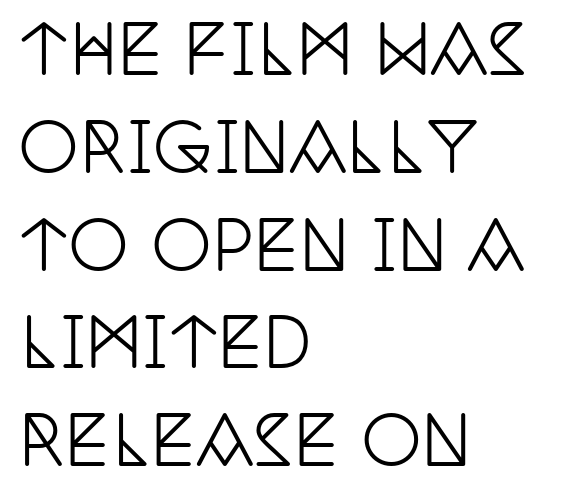
Style check: upright. This rendering features lettering with no underline. The designer left line spacing at the default. Character widths vary here, with narrow letters taking less room than wide ones. The letters carry serifs — small finishing strokes at the ends of their stems.
